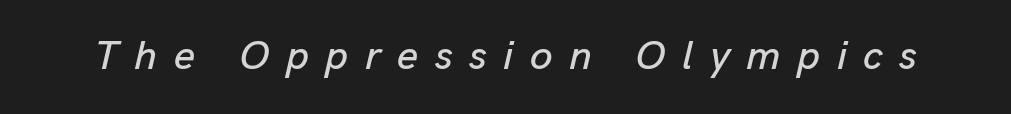
The image shows 41 px text type, italic (leaning right); set unusually wide letter spacing (+0.4 em), not underlined; low stroke contrast and a medium x-height.
